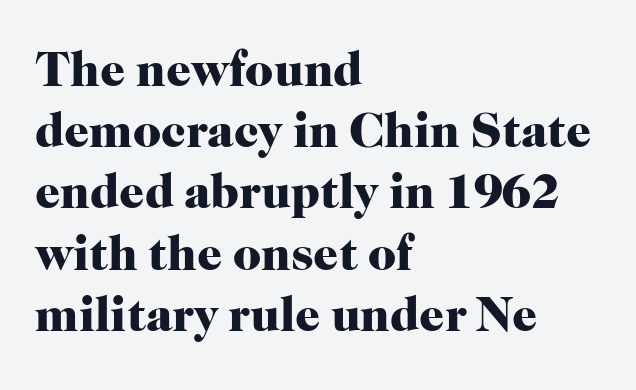
The image shows 49 px heavy serif type, upright; set left-aligned, normal line spacing (1.25x), normal letter spacing, not underlined; high stroke contrast and a medium x-height.
